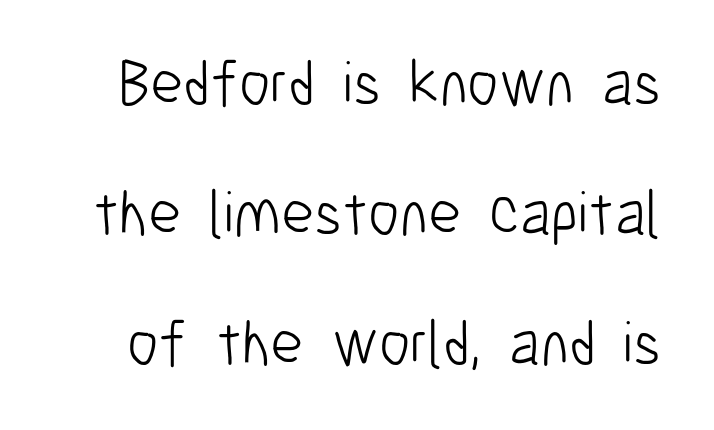
Q: Is the text bold? A: No.
Q: Is the text italic (slanted)? A: No, it is upright.
Q: Is the typeface a serif or a sans-serif typeface? A: Sans-serif.
Q: Is the text underlined? A: No.
Q: Is the spacing between letters normal or unusually wide? A: Normal.
Q: Is the spacing between lines tight, normal or loose? A: Loose.
Q: Width (condensed, normal, or wide)? A: Condensed.
Q: Stroke contrast? A: Low.
Q: x-height? A: Medium.
Q: Monospaced? A: No.
